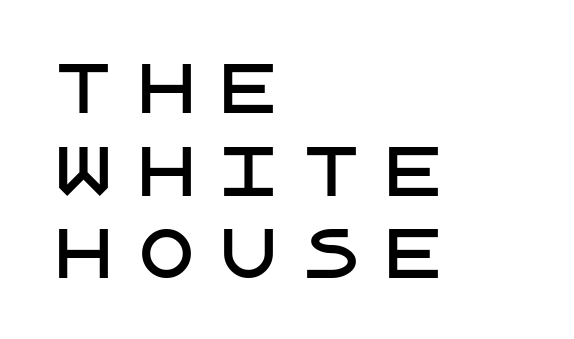
{"serif": "no", "italic": "no", "width": "normal", "stroke_contrast": "low", "x_height": "large", "underline": "no", "align": "left", "line_spacing": "normal", "line_spacing_ratio": 1.27, "letter_spacing": "wide", "letter_spacing_em": 0.27, "glyph_px": 65}
